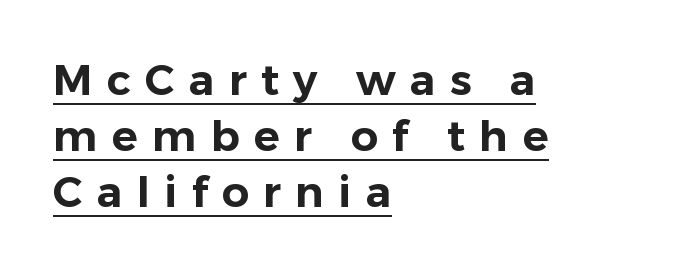
{"serif": "no", "italic": "no", "width": "normal", "stroke_contrast": "low", "x_height": "medium", "monospaced": "no", "underline": "yes", "align": "left", "line_spacing": "normal", "line_spacing_ratio": 1.3, "letter_spacing": "wide", "letter_spacing_em": 0.33, "glyph_px": 43}
